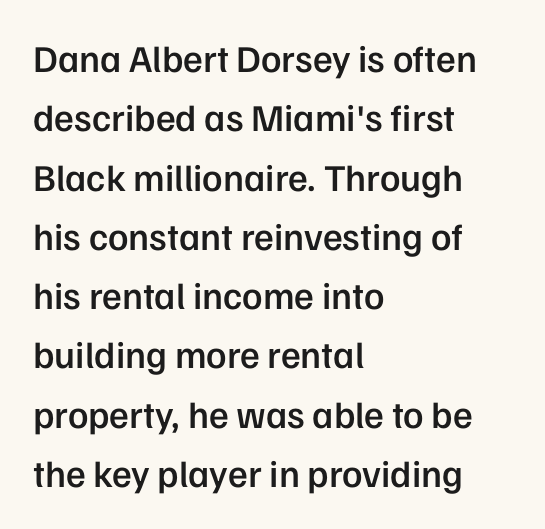
{"serif": "no", "italic": "no", "bold": "semi", "weight": "semibold", "width": "normal", "stroke_contrast": "low", "x_height": "medium", "monospaced": "no", "underline": "no", "align": "left", "line_spacing": "normal", "line_spacing_ratio": 1.56, "letter_spacing": "normal", "letter_spacing_em": 0.0, "glyph_px": 38}
